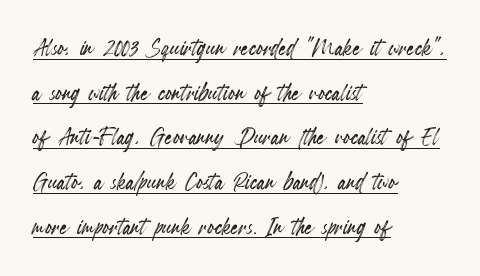
{"width": "condensed", "x_height": "small", "monospaced": "no", "underline": "yes", "align": "left", "line_spacing": "normal", "line_spacing_ratio": 1.49, "letter_spacing": "normal", "letter_spacing_em": 0.0, "glyph_px": 30}
